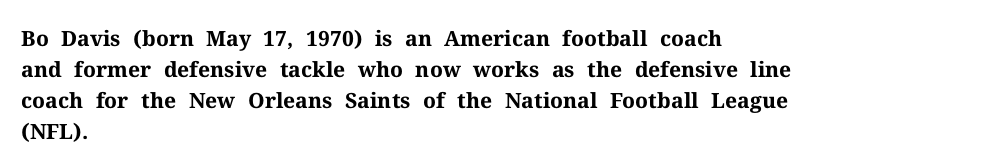
Q: Is the text bold? A: Yes.
Q: Is the text italic (slanted)? A: No, it is upright.
Q: Is the text underlined? A: No.
Q: How is the paragraph aligned? A: Left-aligned.
Q: Is the spacing between letters normal or unusually wide? A: Normal.
Q: Is the spacing between lines tight, normal or loose? A: Normal.
